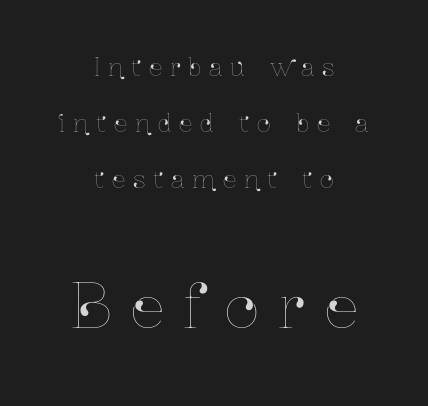
Tracking value appears strongly positive — letters spread wide. How would I describe the line gaps? Wide and relaxed. The rendering positions every line midway between the sides. The baseline area is clear. The axis of the letterforms is exactly vertical.
